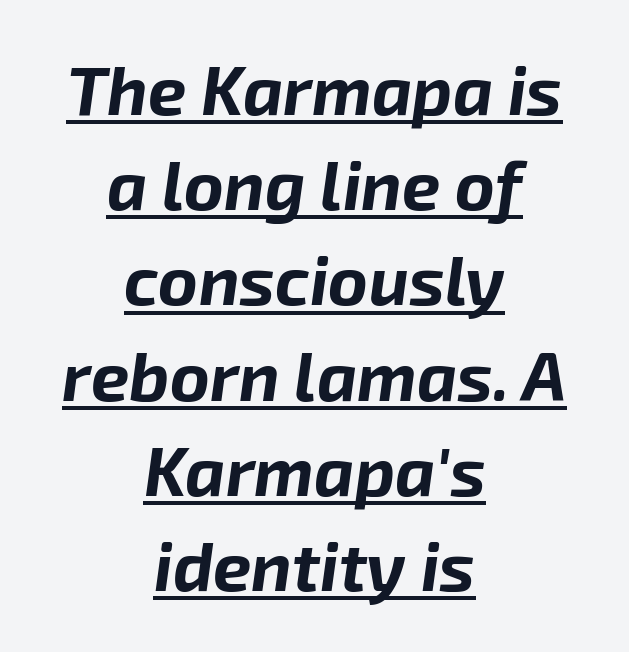
Proportional: the letters do not fall into vertical columns. The string is rendered with underlining switched on. Strokes here are thick enough to call this a true bold. Standard letterfit; no display-style spreading of the glyphs.
